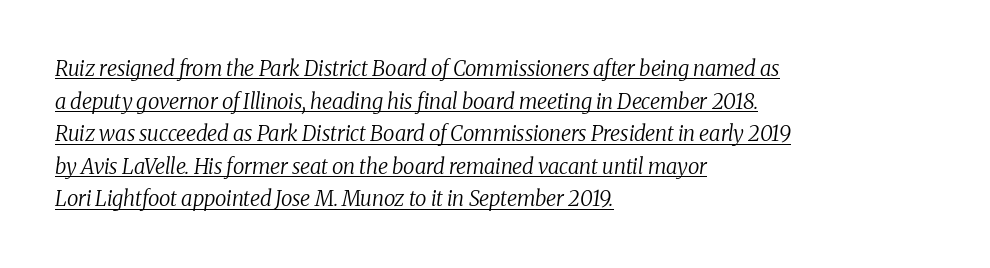
Q: Is the text bold? A: No.
Q: Is the text italic (slanted)? A: Yes, it leans right by about 8 degrees.
Q: Is the text underlined? A: Yes.
Q: How is the paragraph aligned? A: Left-aligned.
Q: Is the spacing between letters normal or unusually wide? A: Normal.
Q: Is the spacing between lines tight, normal or loose? A: Normal.
